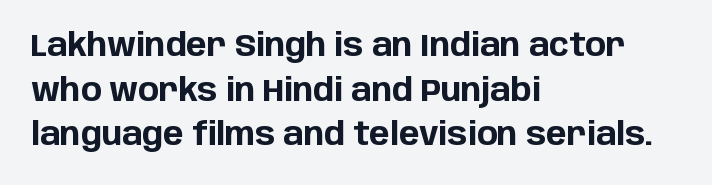
The image shows 31 px bold sans-serif type, upright; set left-aligned, normal line spacing (1.44x), normal letter spacing, not underlined; low stroke contrast and a large x-height.
